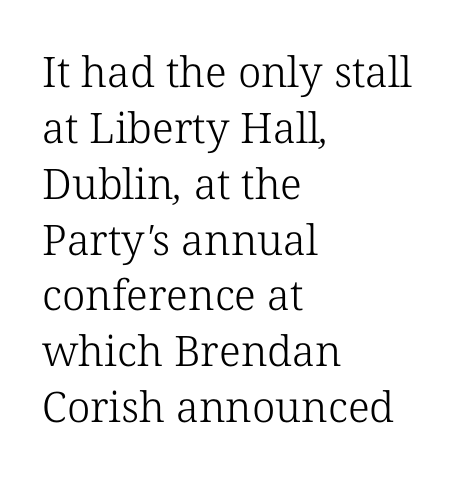
To sum up the face: it has serifs. All the whitespace from short lines collects on the right. The gaps between neighbouring characters are ordinary and unremarkable. Looks like regular typesetting: each glyph gets only the width it needs. The words here are not underlined.
